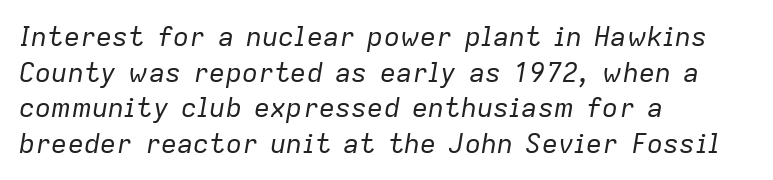
Think standard paragraph weight, or any step lighter than that. Decoration check: the copy has no underline. One glance says typical: line gaps are just what's usual. A typesetter would call this zero additional tracking. Quick note: italic. Which margin do the lines hug? The left one — the right edge is uneven.
